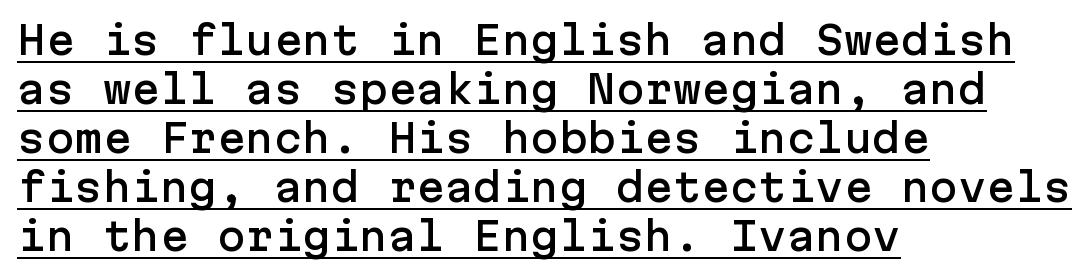
{"serif": "no", "italic": "no", "width": "normal", "stroke_contrast": "low", "x_height": "medium", "underline": "yes", "align": "left", "line_spacing": "normal", "line_spacing_ratio": 1.29, "letter_spacing": "normal", "letter_spacing_em": 0.0, "glyph_px": 38}
